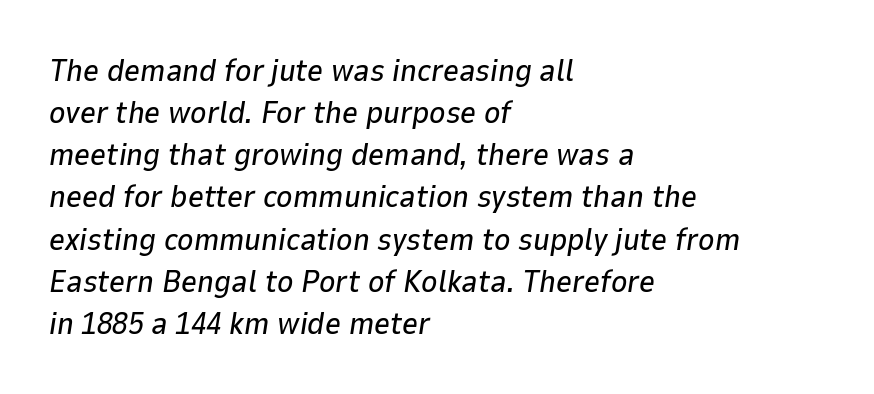
{"italic": "yes", "lean": "right", "slant_degrees": 9, "width": "normal", "stroke_contrast": "low", "x_height": "medium", "monospaced": "no", "underline": "no", "align": "left", "line_spacing": "normal", "line_spacing_ratio": 1.36, "letter_spacing": "normal", "letter_spacing_em": 0.0, "glyph_px": 31}
